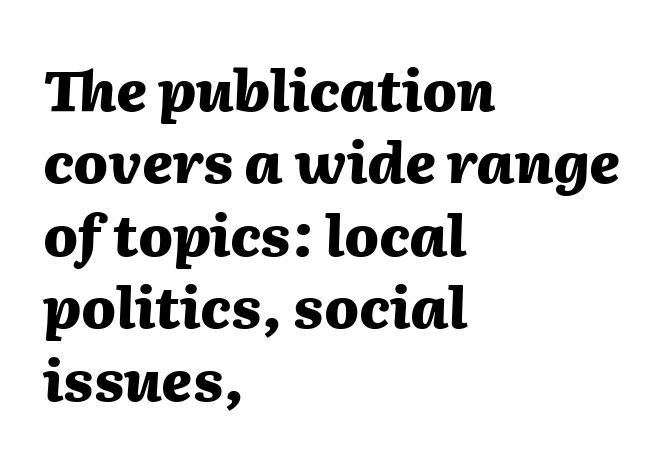
{"italic": "yes", "lean": "right", "slant_degrees": 2, "bold": "yes", "weight": "heavy", "width": "normal", "stroke_contrast": "medium", "x_height": "medium", "monospaced": "no", "underline": "no", "align": "left", "line_spacing": "normal", "line_spacing_ratio": 1.27, "letter_spacing": "normal", "letter_spacing_em": 0.0, "glyph_px": 57}
